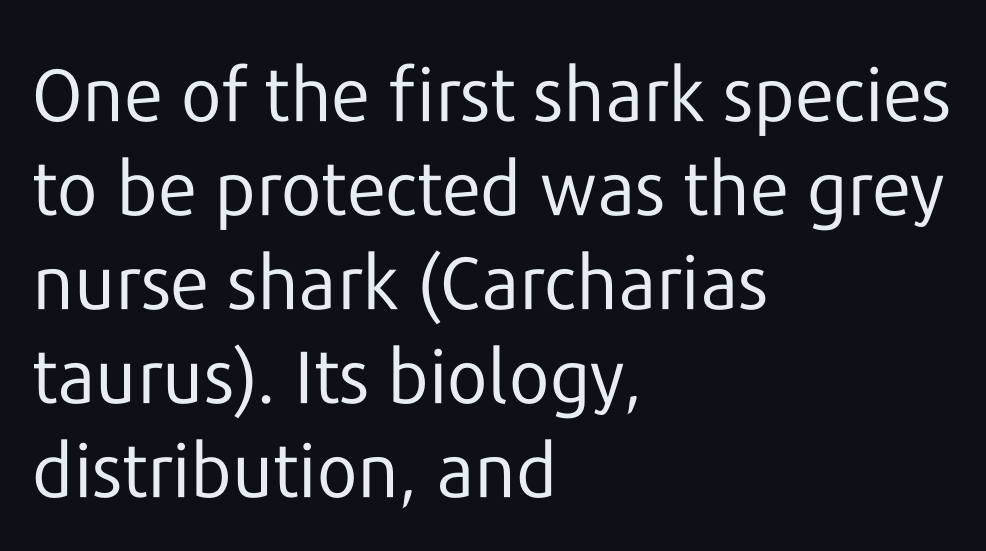
Q: Is the text bold? A: No.
Q: Is the text italic (slanted)? A: No, it is upright.
Q: Is the typeface a serif or a sans-serif typeface? A: Sans-serif.
Q: Is the text underlined? A: No.
Q: How is the paragraph aligned? A: Left-aligned.
Q: Is the spacing between letters normal or unusually wide? A: Normal.
Q: Is the spacing between lines tight, normal or loose? A: Normal.
Q: Width (condensed, normal, or wide)? A: Normal.
Q: Stroke contrast? A: Low.
Q: x-height? A: Medium.
Q: Monospaced? A: No.
